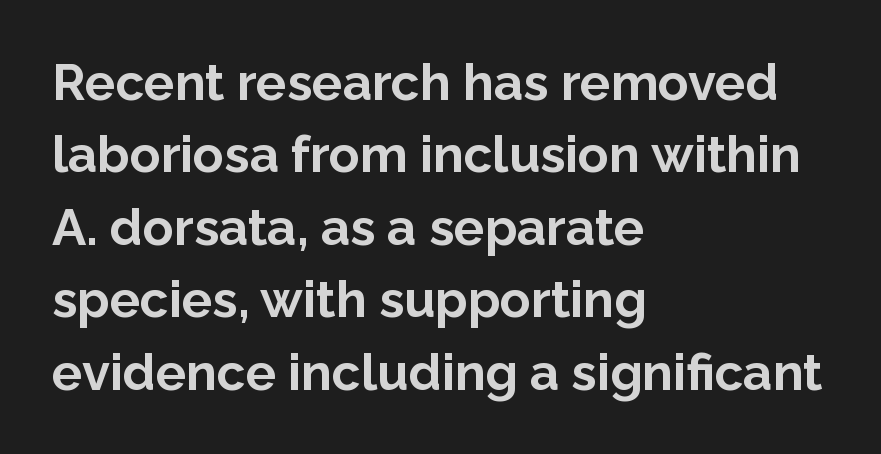
The image shows 51 px bold sans-serif type, upright; set left-aligned, normal line spacing (1.42x), normal letter spacing, not underlined; low stroke contrast and a medium x-height.
